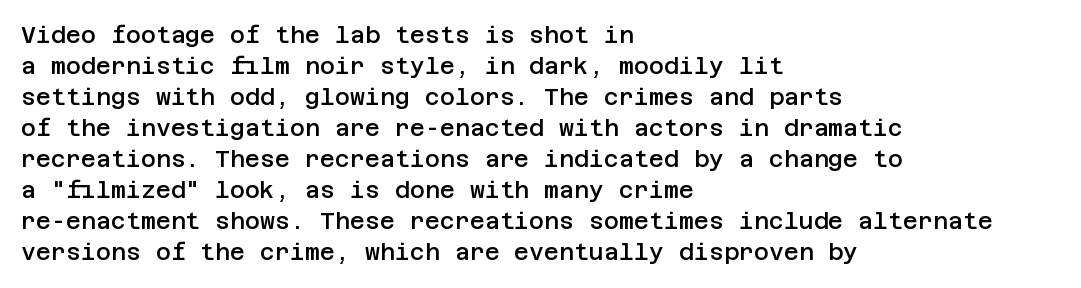
Q: Is the text bold? A: Semi-bold.
Q: Is the text italic (slanted)? A: No, it is upright.
Q: Is the text underlined? A: No.
Q: How is the paragraph aligned? A: Left-aligned.
Q: Is the spacing between letters normal or unusually wide? A: Normal.
Q: Is the spacing between lines tight, normal or loose? A: Normal.
